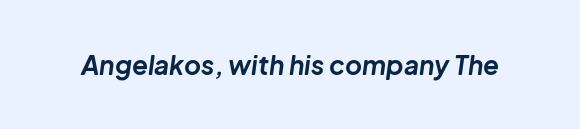
Q: Is the text bold? A: Yes.
Q: Is the text italic (slanted)? A: Yes, it leans right by about 8 degrees.
Q: Is the text underlined? A: No.
Q: Is the spacing between letters normal or unusually wide? A: Normal.
